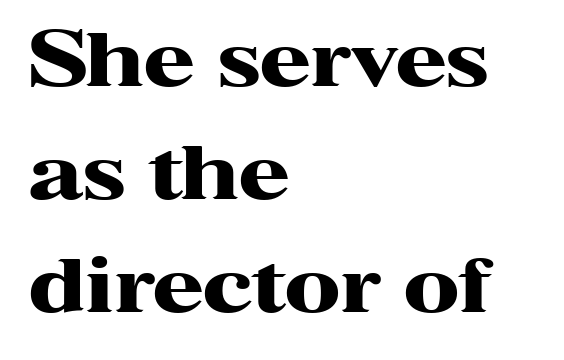
The image shows 74 px heavy, wide serif type, upright; set left-aligned, normal line spacing (1.53x), normal letter spacing, not underlined; high stroke contrast and a medium x-height.
